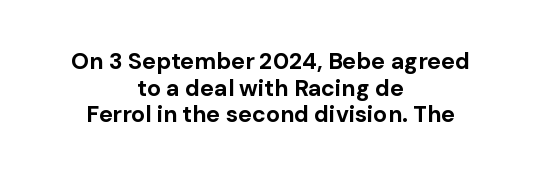
The image shows 23 px bold type, upright; set centered, line spacing 1.16x, normal letter spacing, not underlined.
